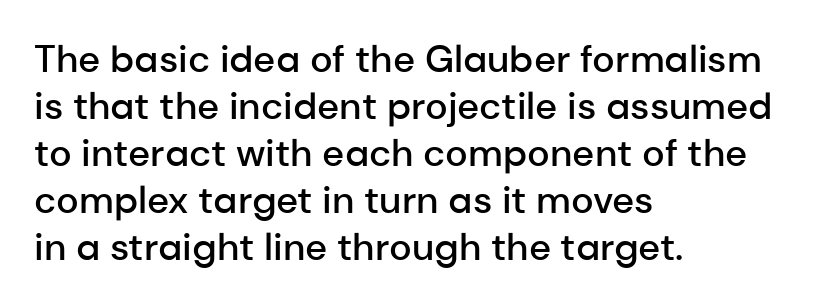
The image shows 38 px semibold sans-serif type, upright; set left-aligned, line spacing 1.24x, normal letter spacing, not underlined; low stroke contrast and a medium x-height.
